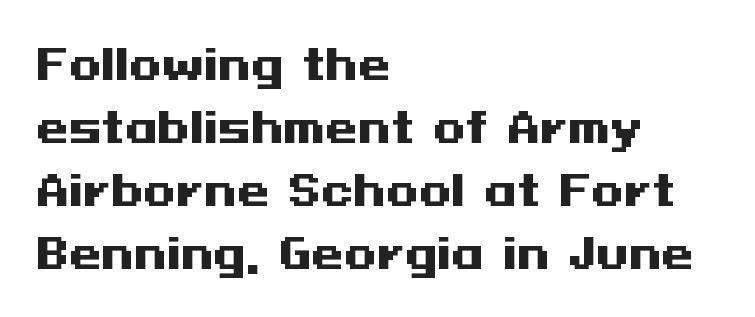
Where is the straight margin? On the left. Emphasis by weight is at full strength: bold. What's the leading like? Ordinary, nothing unusual. The characters display no serif detailing; their extremities are plain. Clear beneath every line of the passage. Compared with typical body copy, the letter spacing here is the same.
